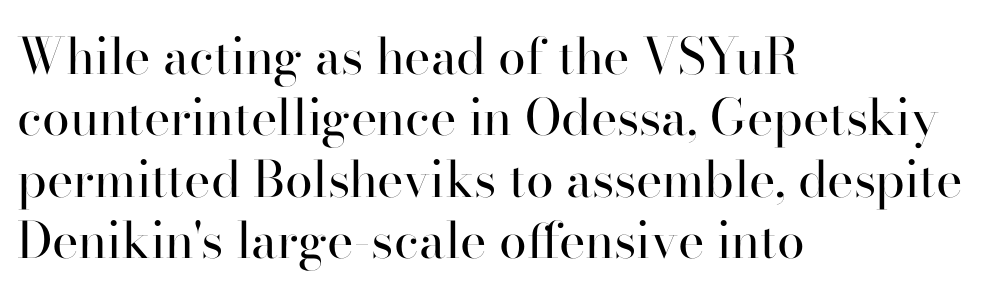
The characters display serif detailing at their extremities. Varying glyph widths throughout — classic text-font behaviour. The compositor pushed each line to the left boundary. Descenders hang freely into open space.
